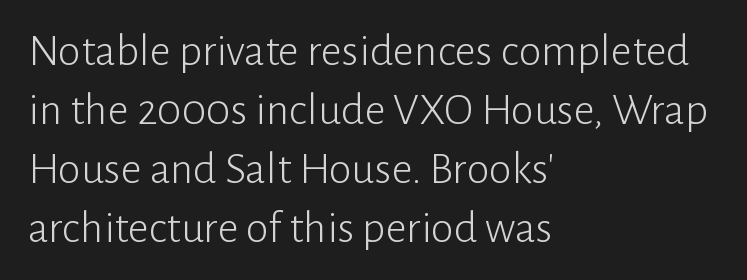
Q: Is the text bold? A: No.
Q: Is the text italic (slanted)? A: No, it is upright.
Q: Is the typeface a serif or a sans-serif typeface? A: Sans-serif.
Q: Is the text underlined? A: No.
Q: How is the paragraph aligned? A: Left-aligned.
Q: Is the spacing between letters normal or unusually wide? A: Normal.
Q: Is the spacing between lines tight, normal or loose? A: Normal.
Q: Width (condensed, normal, or wide)? A: Normal.
Q: Stroke contrast? A: Low.
Q: x-height? A: Medium.
Q: Monospaced? A: No.
